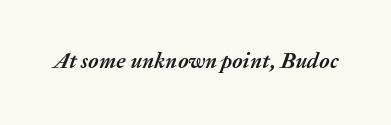
{"italic": "yes", "lean": "right", "slant_degrees": 20, "bold": "yes", "underline": "no", "letter_spacing": "normal", "letter_spacing_em": 0.0, "glyph_px": 22}
